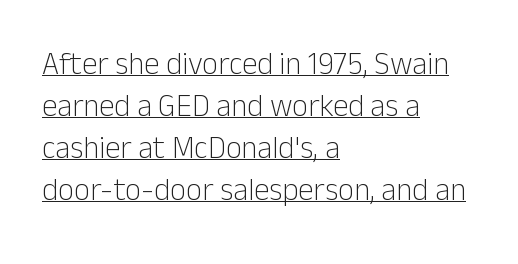
The image shows 31 px light sans-serif type, upright; set left-aligned, normal line spacing (1.35x), normal letter spacing, underlined; low stroke contrast and a medium x-height.
